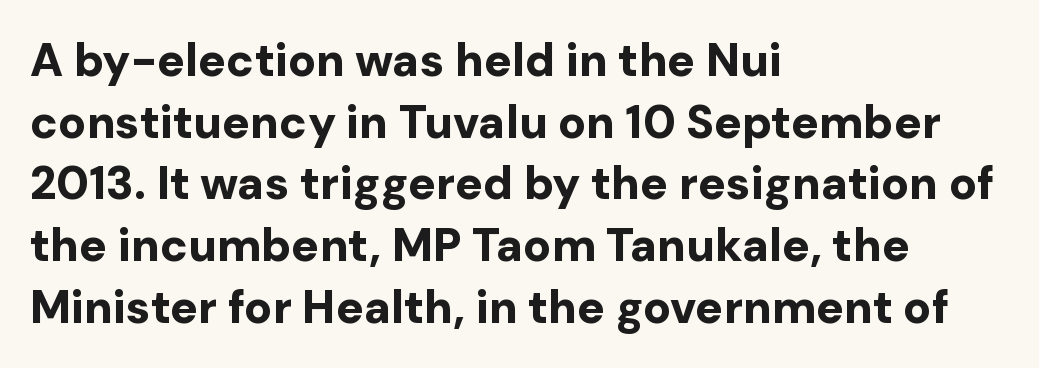
Quick note: underline off. This block has exactly the height ordinary leading produces. The font is running at its bold setting. Leftover space on each line is placed entirely after the last word. Proportional: the letters do not fall into vertical columns.
